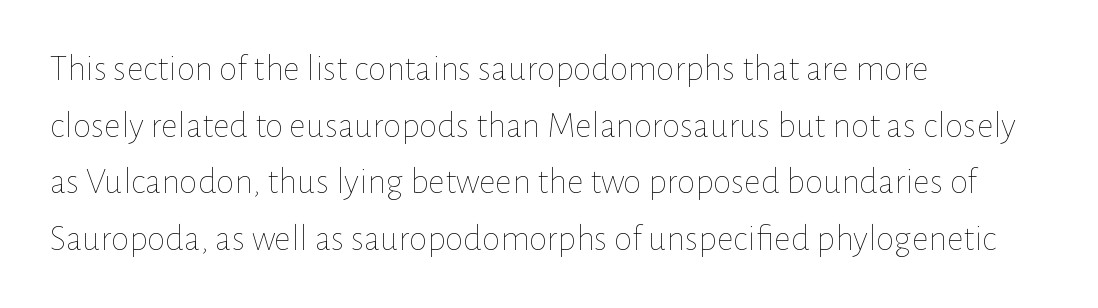
{"italic": "no", "bold": "no", "weight": "thin", "width": "normal", "stroke_contrast": "low", "x_height": "medium", "monospaced": "no", "underline": "no", "align": "left", "line_spacing": "normal", "line_spacing_ratio": 1.53, "letter_spacing": "normal", "letter_spacing_em": 0.0, "glyph_px": 37}
